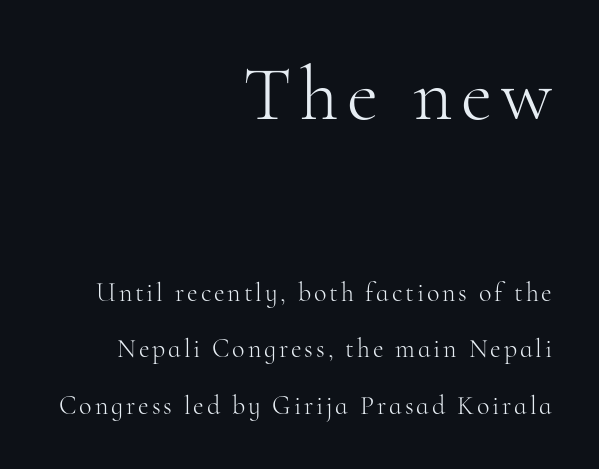
Note: larger setting up top, smaller setting below. Looks like regular typesetting: each glyph gets only the width it needs. If you drew a line through each stem, it would be perfectly vertical. Plain, unruled lines of type. The face looks like a standard text weight, possibly lighter.
